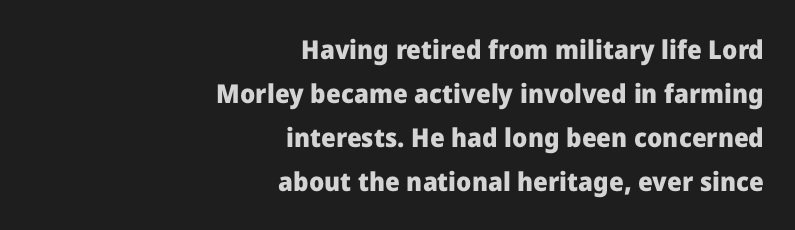
The rag falls on the left side of this text block. Its strokes are broad and dark, the hallmark of bold type. Nobody touched the tracking dial on this one. Glance below the letters and you will spot only blank space. Vertically, the passage feels balanced, rows spaced as you'd expect. Do the letters lean? They stand straight.
